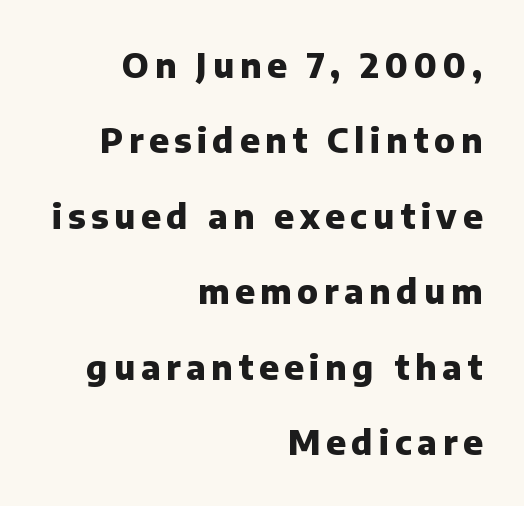
{"serif": "no", "italic": "no", "bold": "yes", "weight": "heavy", "width": "normal", "stroke_contrast": "low", "x_height": "medium", "monospaced": "no", "underline": "no", "align": "right", "line_spacing": "loose", "line_spacing_ratio": 2.22, "glyph_px": 34}
